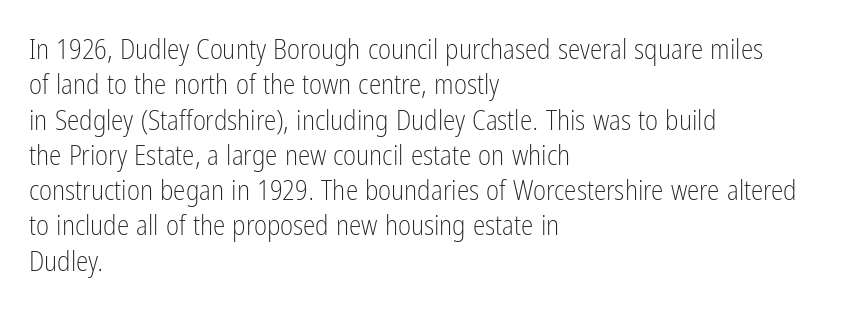
The image shows 28 px light, condensed sans-serif type, upright; set left-aligned, normal line spacing (1.26x), normal letter spacing, not underlined; low stroke contrast and a medium x-height.
